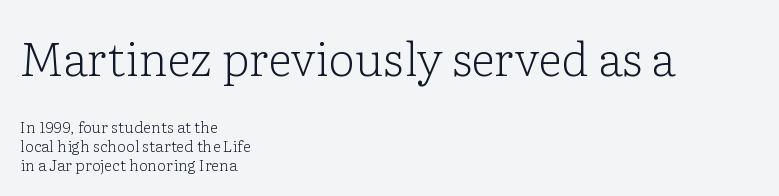
Q: Is the text bold? A: No.
Q: Is the text italic (slanted)? A: No, it is upright.
Q: Is the typeface a serif or a sans-serif typeface? A: Serif.
Q: Is the text underlined? A: No.
Q: How is the paragraph aligned? A: Left-aligned.
Q: Is the spacing between letters normal or unusually wide? A: Normal.
Q: Which block of text is set in a larger size, the first (top) or the second (bottom)? A: The first (top) one.
Q: Width (condensed, normal, or wide)? A: Normal.
Q: Stroke contrast? A: Low.
Q: x-height? A: Medium.
Q: Monospaced? A: No.
